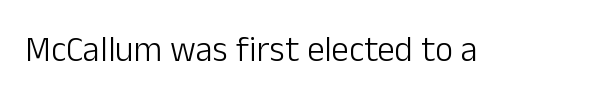
{"serif": "no", "italic": "no", "bold": "no", "weight": "light", "width": "normal", "stroke_contrast": "low", "x_height": "medium", "monospaced": "no", "underline": "no", "letter_spacing": "normal", "letter_spacing_em": 0.0, "glyph_px": 35}
